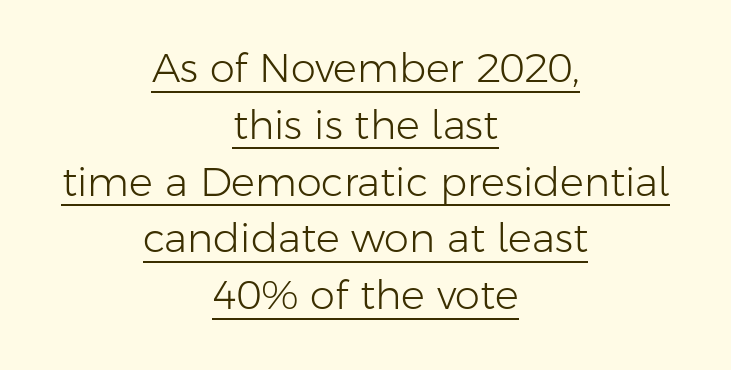
The face used here is proportionally spaced, like ordinary book or web type. This rendering uses center alignment, leaving both contours irregular but symmetric. Students, note that the glyphs here touch the page at normal intervals. The letters look calm and open, with moderate or lighter stems. The letters stand straight up with perfectly vertical stems. Quick note: underline on.
